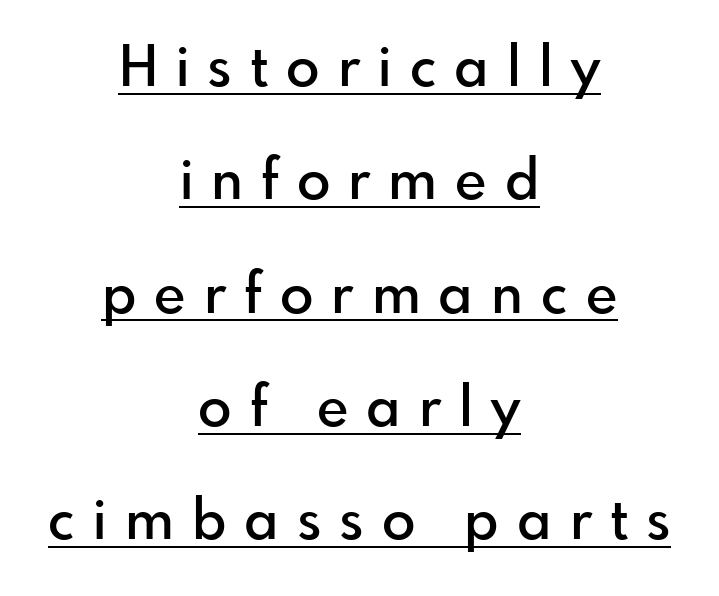
Q: Is the text bold? A: Semi-bold.
Q: Is the text italic (slanted)? A: No, it is upright.
Q: Is the typeface a serif or a sans-serif typeface? A: Sans-serif.
Q: Is the text underlined? A: Yes.
Q: How is the paragraph aligned? A: Centered.
Q: Is the spacing between letters normal or unusually wide? A: Unusually wide.
Q: Is the spacing between lines tight, normal or loose? A: Loose.
Q: Width (condensed, normal, or wide)? A: Normal.
Q: Stroke contrast? A: Low.
Q: x-height? A: Small.
Q: Monospaced? A: No.
